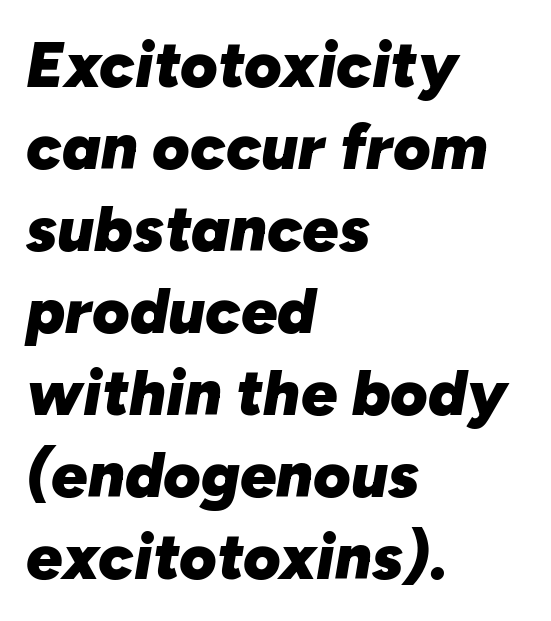
The paragraph shown leans on its left margin. The rendering applies a slant to the glyphs. The sample has been set heavy, in full bold. Short note: letters normally spaced.
